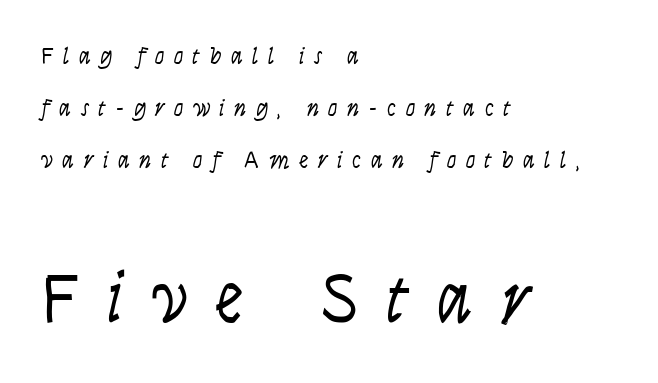
{"italic": "yes", "lean": "right", "slant_degrees": 9, "bold": "no", "weight": "light", "width": "condensed", "stroke_contrast": "low", "x_height": "large", "monospaced": "no", "underline": "no", "align": "left", "line_spacing": "loose", "line_spacing_ratio": 2.17, "letter_spacing": "wide", "letter_spacing_em": 0.39, "larger_block": "second", "size_ratio": 3.0, "glyph_px": 72}
